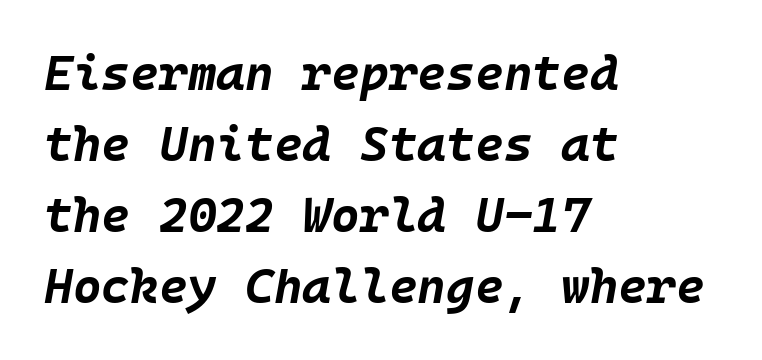
The passage shown is emphatically bold. The strip under each line holds only bare page. The lines are quadded left. Honestly, the letter spacing is just normal — you wouldn't notice it. Notice how descenders clear the ascenders below comfortably — that's standard leading.
